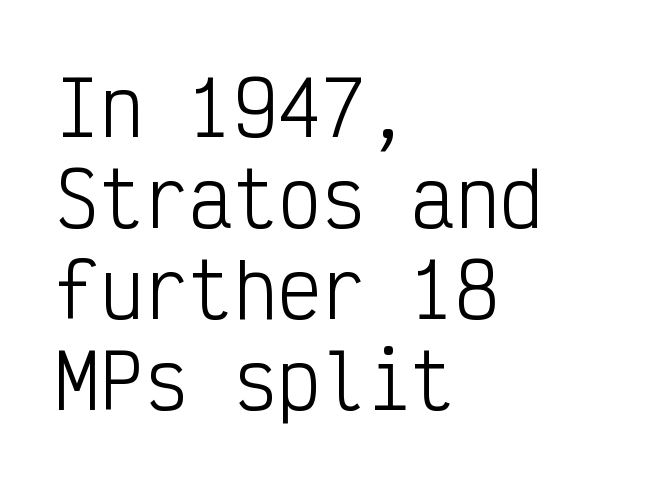
Q: Is the text bold? A: No.
Q: Is the text italic (slanted)? A: No, it is upright.
Q: Is the typeface a serif or a sans-serif typeface? A: Sans-serif.
Q: Is the text underlined? A: No.
Q: How is the paragraph aligned? A: Left-aligned.
Q: Is the spacing between letters normal or unusually wide? A: Normal.
Q: Width (condensed, normal, or wide)? A: Condensed.
Q: Stroke contrast? A: Low.
Q: x-height? A: Medium.
Q: Monospaced? A: Yes.
